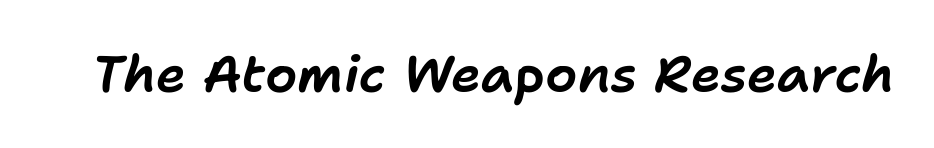
Q: Is the text italic (slanted)? A: Yes, it leans right by about 11 degrees.
Q: Is the text underlined? A: No.
Q: Is the spacing between letters normal or unusually wide? A: Normal.
Q: Width (condensed, normal, or wide)? A: Normal.
Q: Stroke contrast? A: Low.
Q: x-height? A: Medium.
Q: Monospaced? A: No.
